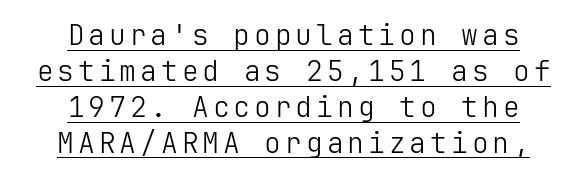
The image shows 28 px light sans-serif type, upright; set centered, normal line spacing (1.28x), underlined; low stroke contrast and a medium x-height.
